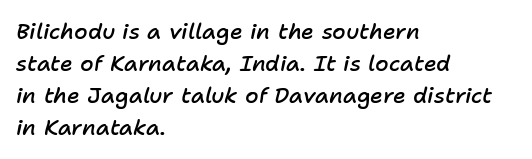
The image shows 22 px text type, italic (leaning right); set left-aligned, normal line spacing (1.45x), normal letter spacing, not underlined.
